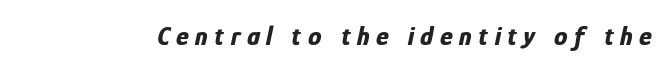
The image shows 27 px bold type, italic (leaning right); set unusually wide letter spacing (+0.24 em), not underlined.
